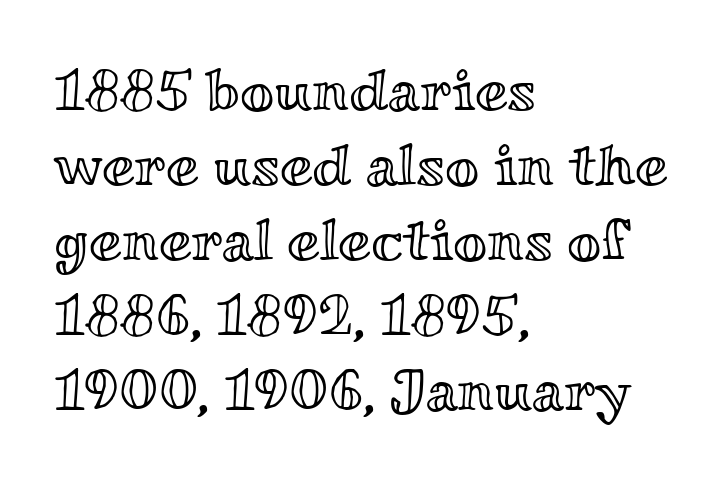
Does the leading feel generous? No, just average. Spacing verdict: proportional, widths tailored to each character. Which margin do the lines hug? The left one — the right edge is uneven. Glyph-to-glyph distance matches everyday printed text. The foot of each line stays bare and open.
